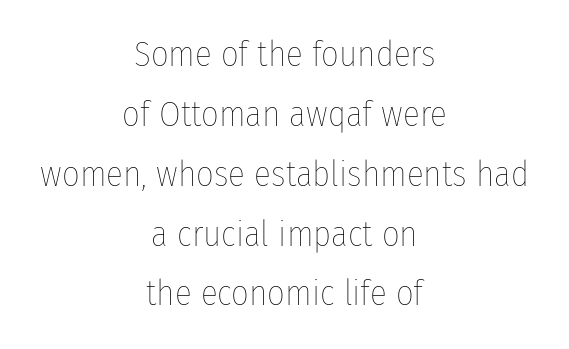
Nothing heavy about these letters — not bold at all. You could not count columns in this text — the font is proportionally spaced. Every character sits straight up, as roman type does. Does the copy run flush right? No — it is centered line by line. Observe the ordinary spacing: letters are neighbours, not strangers.
